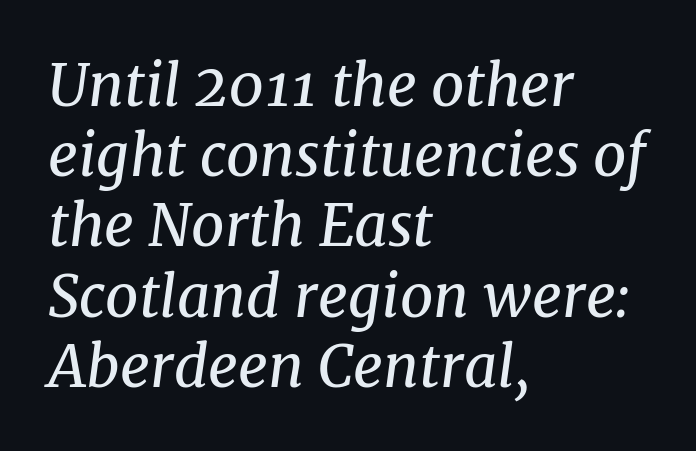
An italicized treatment has been applied to the whole sample. You could not count columns in this text — the font is proportionally spaced. No letter is thick-stroked: the sample isn't bold. This is serif lettering, the kind often seen in printed books. Typeset ragged right — the left edge is the straight one.
